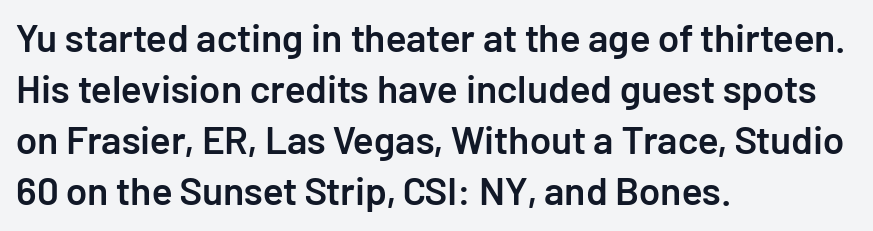
Q: Is the text bold? A: Semi-bold.
Q: Is the text italic (slanted)? A: No, it is upright.
Q: Is the typeface a serif or a sans-serif typeface? A: Sans-serif.
Q: Is the text underlined? A: No.
Q: How is the paragraph aligned? A: Left-aligned.
Q: Is the spacing between letters normal or unusually wide? A: Normal.
Q: Is the spacing between lines tight, normal or loose? A: Normal.
Q: Width (condensed, normal, or wide)? A: Normal.
Q: Stroke contrast? A: Low.
Q: x-height? A: Medium.
Q: Monospaced? A: No.
